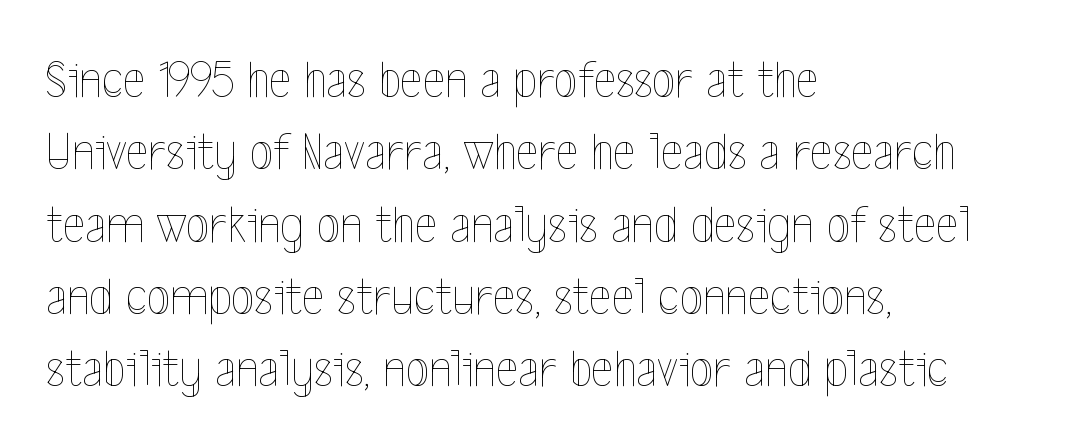
There is no visible air inserted between adjacent glyphs. Note the varied advance widths — an 'i' is clearly narrower than an 'm'. Unlike italic type, these characters show no tilt at all. The passage is arranged the way most books set body copy — flush left. This reads as an unemphasized weight, regular at the heaviest.
